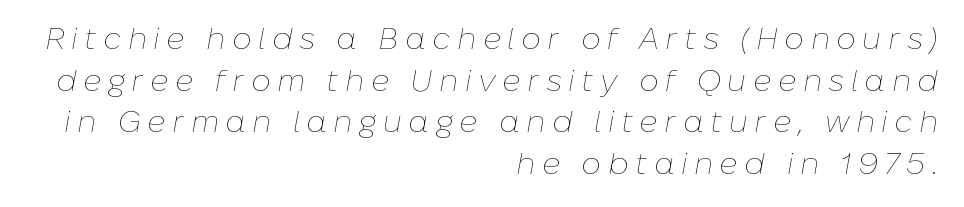
The string is rendered with underlining switched off. Varying glyph widths throughout — classic text-font behaviour. The specimen reads as italic at a glance. Successive baselines arrive at the customary interval.
